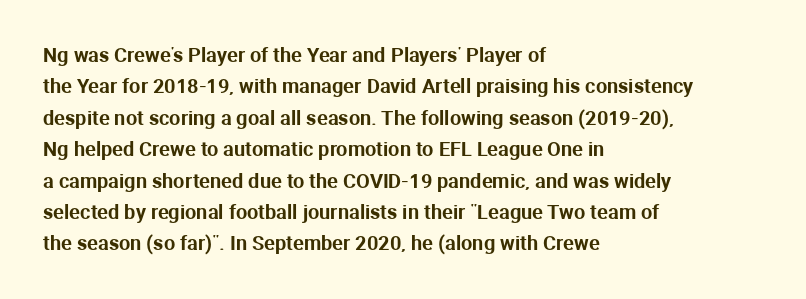
Q: Is the text italic (slanted)? A: No, it is upright.
Q: Is the text underlined? A: No.
Q: How is the paragraph aligned? A: Left-aligned.
Q: Is the spacing between letters normal or unusually wide? A: Normal.
Q: Is the spacing between lines tight, normal or loose? A: Normal.
